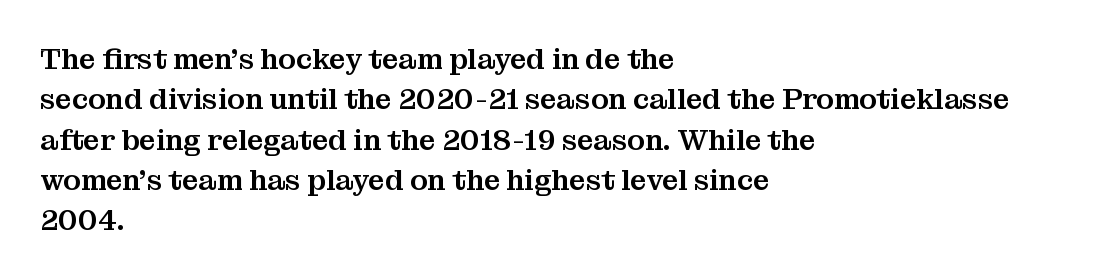
The image shows 29 px serif type, upright; set left-aligned, normal line spacing (1.39x), normal letter spacing, not underlined; medium stroke contrast and a medium x-height.
